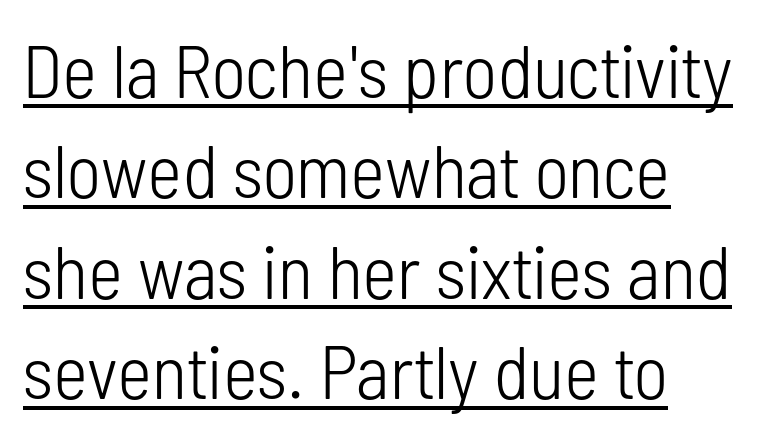
{"serif": "no", "italic": "no", "bold": "no", "weight": "light", "width": "condensed", "stroke_contrast": "low", "x_height": "medium", "monospaced": "no", "underline": "yes", "align": "left", "line_spacing": "normal", "line_spacing_ratio": 1.34, "letter_spacing": "normal", "letter_spacing_em": 0.0, "glyph_px": 75}
